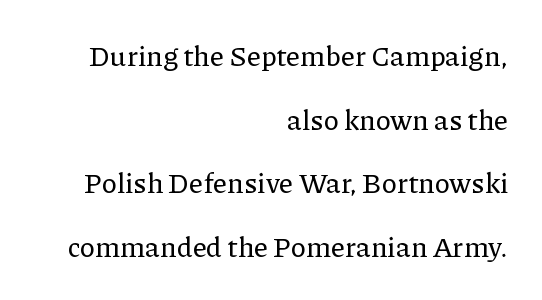
Q: Is the text italic (slanted)? A: No, it is upright.
Q: Is the typeface a serif or a sans-serif typeface? A: Serif.
Q: Is the text underlined? A: No.
Q: How is the paragraph aligned? A: Right-aligned.
Q: Is the spacing between letters normal or unusually wide? A: Normal.
Q: Is the spacing between lines tight, normal or loose? A: Loose.
Q: Width (condensed, normal, or wide)? A: Normal.
Q: Stroke contrast? A: Low.
Q: x-height? A: Medium.
Q: Monospaced? A: No.
